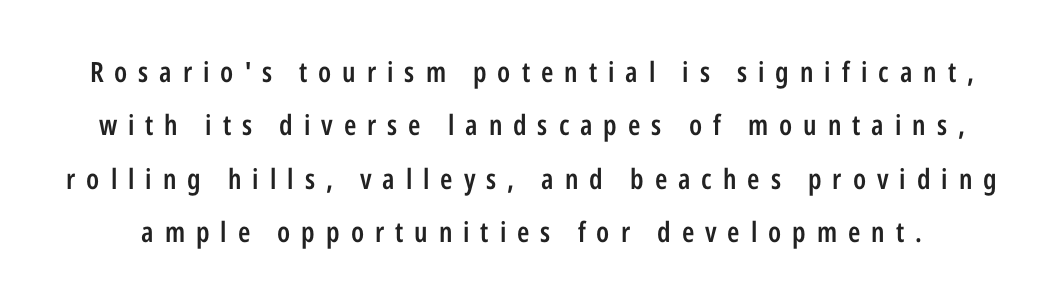
{"serif": "no", "italic": "no", "bold": "semi", "weight": "semibold", "width": "condensed", "stroke_contrast": "low", "x_height": "medium", "monospaced": "no", "underline": "no", "line_spacing": "loose", "line_spacing_ratio": 1.91, "letter_spacing": "wide", "letter_spacing_em": 0.39, "glyph_px": 28}
